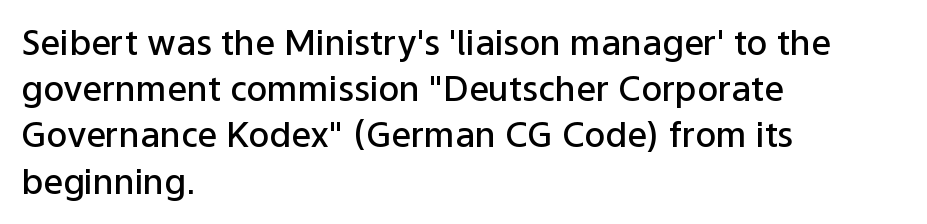
The image shows 35 px semibold sans-serif type, upright; set left-aligned, normal line spacing (1.32x), normal letter spacing, not underlined; low stroke contrast and a medium x-height.
